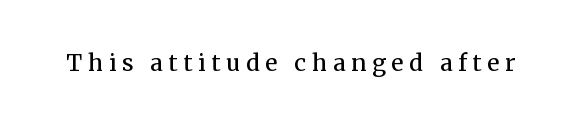
The image shows 23 px text type, upright; set unusually wide letter spacing (+0.25 em), not underlined.
